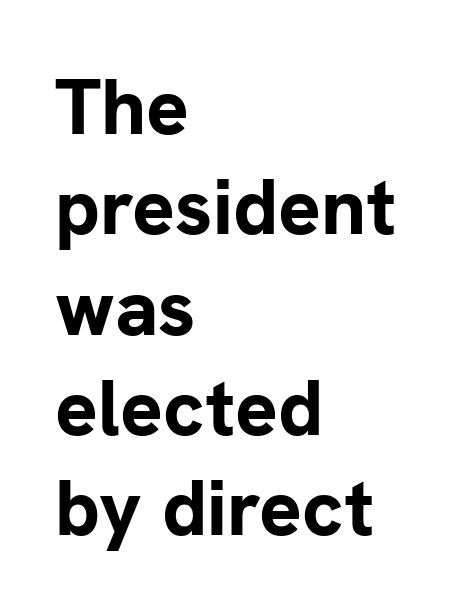
{"serif": "no", "italic": "no", "bold": "yes", "weight": "bold", "width": "normal", "stroke_contrast": "low", "x_height": "medium", "monospaced": "no", "underline": "no", "align": "left", "line_spacing": "normal", "line_spacing_ratio": 1.27, "letter_spacing": "normal", "letter_spacing_em": 0.0, "glyph_px": 79}
